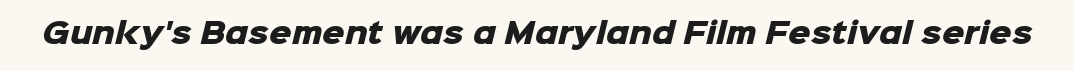
{"serif": "no", "bold": "yes", "weight": "heavy", "width": "normal", "stroke_contrast": "low", "x_height": "medium", "monospaced": "no", "underline": "no", "letter_spacing": "normal", "letter_spacing_em": 0.0, "glyph_px": 28}
